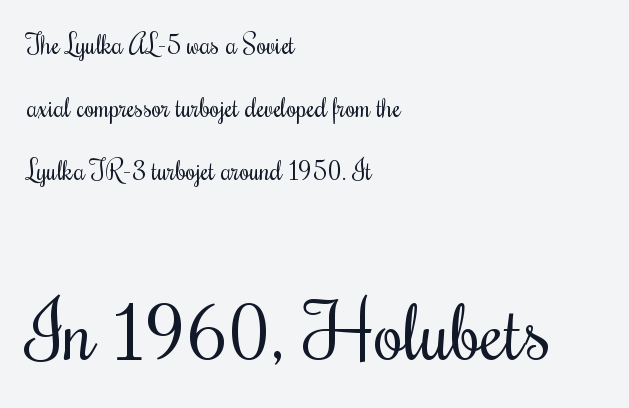
{"serif": "yes", "bold": "no", "weight": "regular", "width": "condensed", "stroke_contrast": "medium", "x_height": "small", "monospaced": "no", "underline": "no", "align": "left", "line_spacing": "loose", "line_spacing_ratio": 2.43, "letter_spacing": "normal", "letter_spacing_em": 0.0, "larger_block": "second", "size_ratio": 3.0, "glyph_px": 78}
